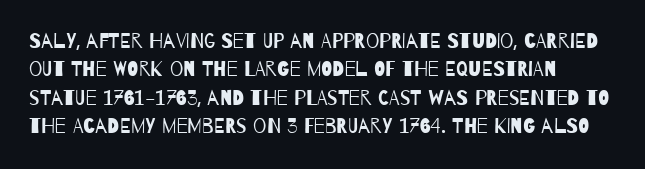
{"bold": "no", "underline": "no", "align": "left", "line_spacing": "normal", "line_spacing_ratio": 1.35, "letter_spacing": "normal", "letter_spacing_em": 0.0, "glyph_px": 21}
